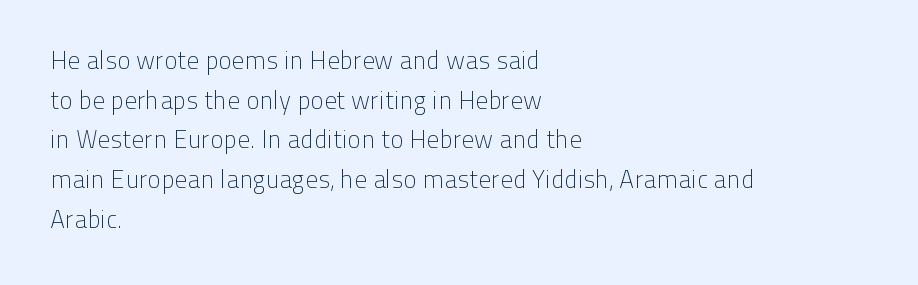
The image shows 25 px text type, upright; set left-aligned, normal line spacing (1.59x), normal letter spacing, not underlined.
